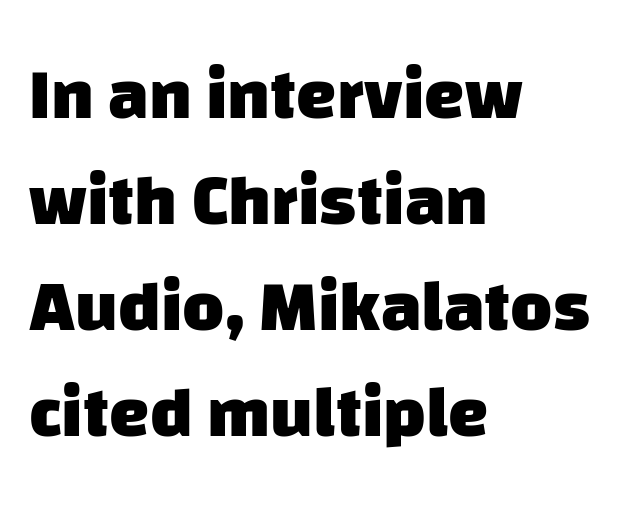
Is this a fixed-width face? No — the glyphs have proportional, varying widths. The characters display no serif detailing; their extremities are plain. Observe the ordinary spacing: letters are neighbours, not strangers. Students, observe: this is what conventionally led text looks like. The words here are not underlined.
